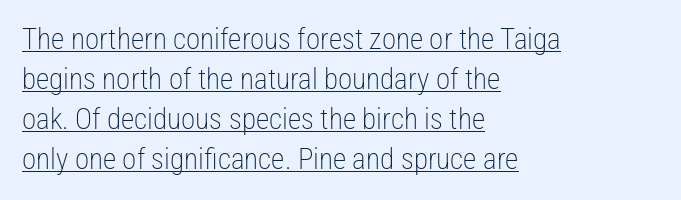
The rendering keeps characters at their native spacing. The face used here is a sans, in the tradition of grotesques and geometrics. Honestly, the row spacing looks completely unremarkable. The letters advance in unequal steps, a hallmark of proportional type. Weight: not bold — regular or lighter. Somebody hit Ctrl+U on this one — the words are underlined.
